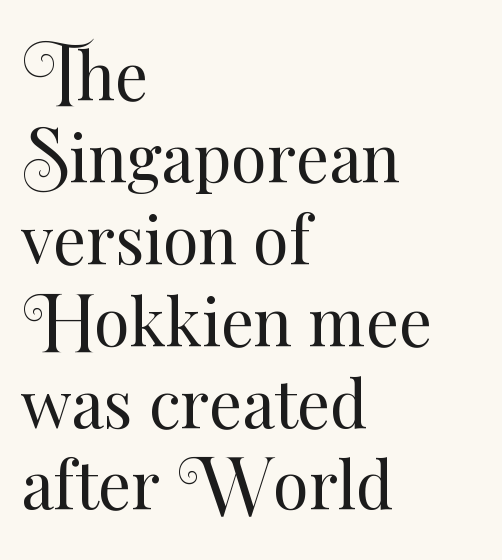
The image shows 65 px regular-weight type, upright; set left-aligned, normal line spacing (1.26x), normal letter spacing, not underlined; medium stroke contrast and a small x-height.
